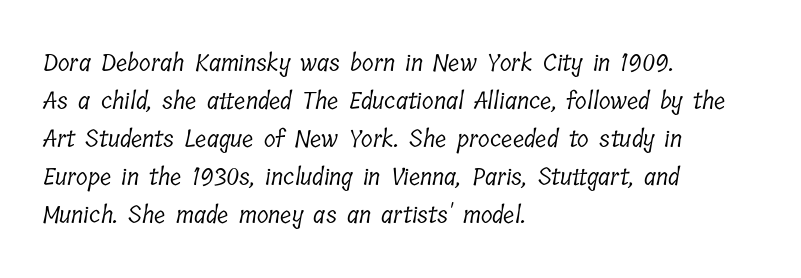
Q: Is the text bold? A: No.
Q: Is the text underlined? A: No.
Q: How is the paragraph aligned? A: Left-aligned.
Q: Is the spacing between letters normal or unusually wide? A: Normal.
Q: Is the spacing between lines tight, normal or loose? A: Normal.
